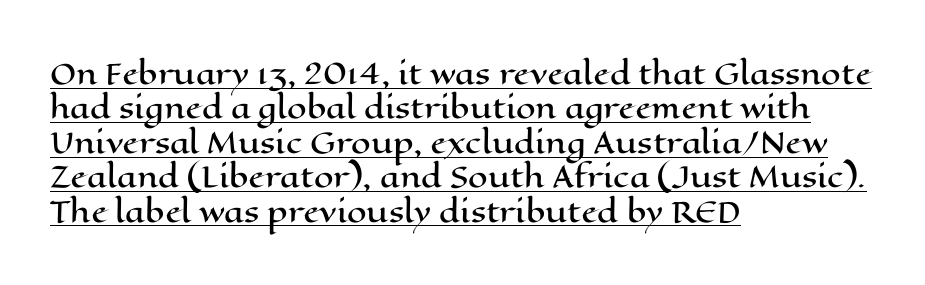
{"italic": "no", "width": "wide", "stroke_contrast": "high", "x_height": "medium", "monospaced": "no", "underline": "yes", "align": "left", "line_spacing_ratio": 1.23, "letter_spacing": "normal", "letter_spacing_em": 0.0, "glyph_px": 28}
